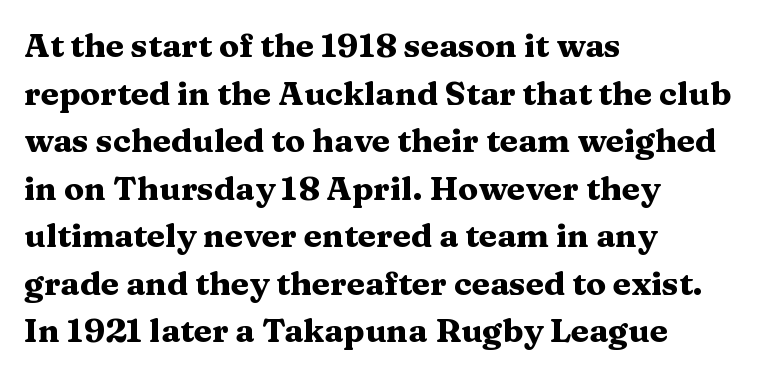
The image shows 33 px heavy, wide serif type, upright; set left-aligned, normal line spacing (1.44x), normal letter spacing, not underlined; medium stroke contrast and a medium x-height.
